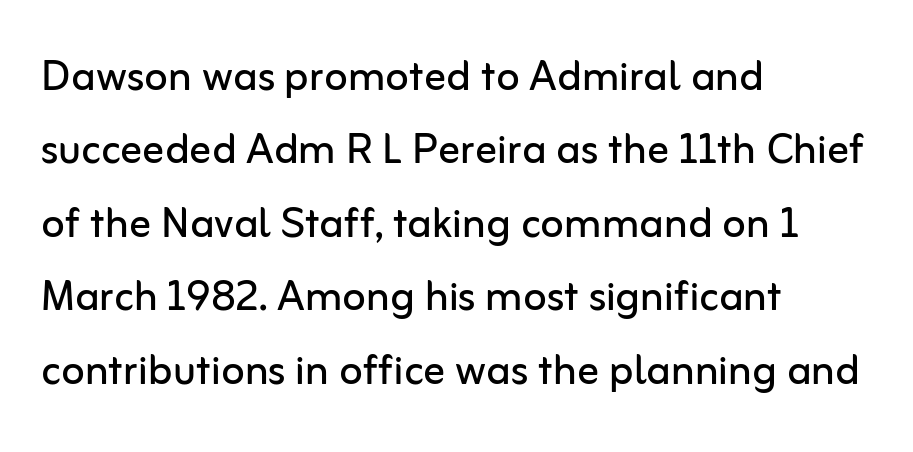
Q: Is the text bold? A: No.
Q: Is the text italic (slanted)? A: No, it is upright.
Q: Is the typeface a serif or a sans-serif typeface? A: Sans-serif.
Q: Is the text underlined? A: No.
Q: How is the paragraph aligned? A: Left-aligned.
Q: Is the spacing between letters normal or unusually wide? A: Normal.
Q: Is the spacing between lines tight, normal or loose? A: Normal.
Q: Width (condensed, normal, or wide)? A: Normal.
Q: Stroke contrast? A: Low.
Q: x-height? A: Medium.
Q: Monospaced? A: No.
